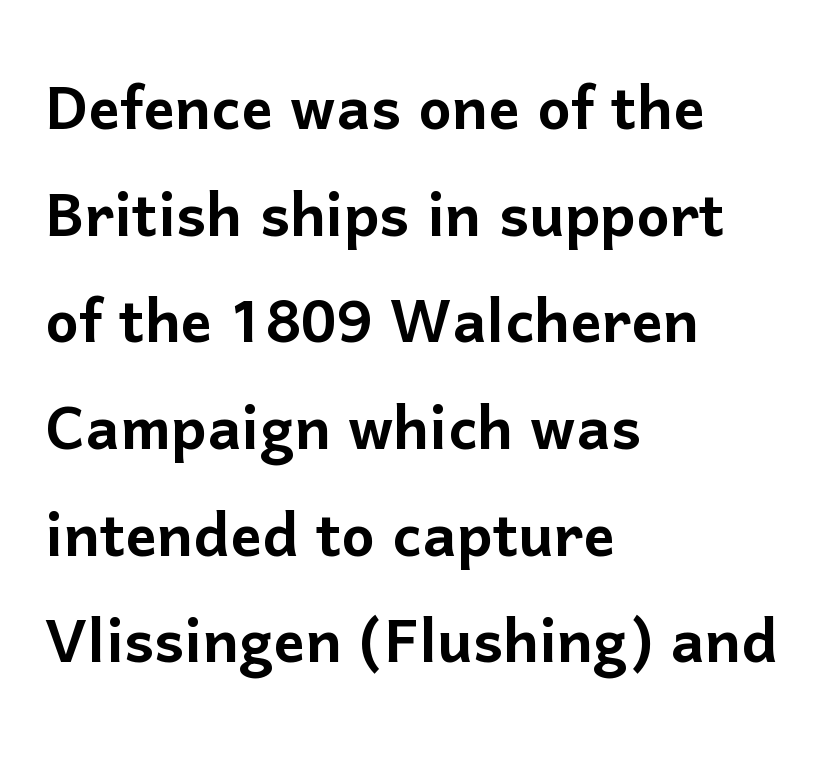
Q: Is the text italic (slanted)? A: No, it is upright.
Q: Is the typeface a serif or a sans-serif typeface? A: Sans-serif.
Q: Is the text underlined? A: No.
Q: How is the paragraph aligned? A: Left-aligned.
Q: Is the spacing between letters normal or unusually wide? A: Normal.
Q: Is the spacing between lines tight, normal or loose? A: Normal.
Q: Width (condensed, normal, or wide)? A: Normal.
Q: Stroke contrast? A: Low.
Q: x-height? A: Medium.
Q: Monospaced? A: No.
